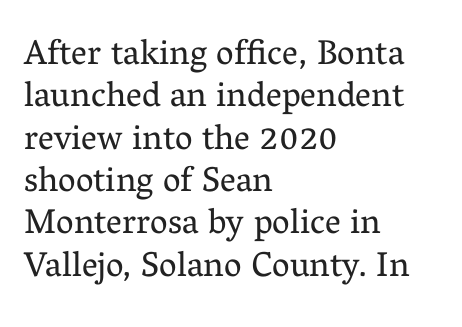
These lines are set flush left with a ragged right edge. The cut favours lightness, reaching ordinary text weight at its darkest. Posture: upright roman. Glyph-to-glyph distance matches everyday printed text. A typesetter would call this proportional, since set widths differ per character. Rule under the text: the space is simply empty.
